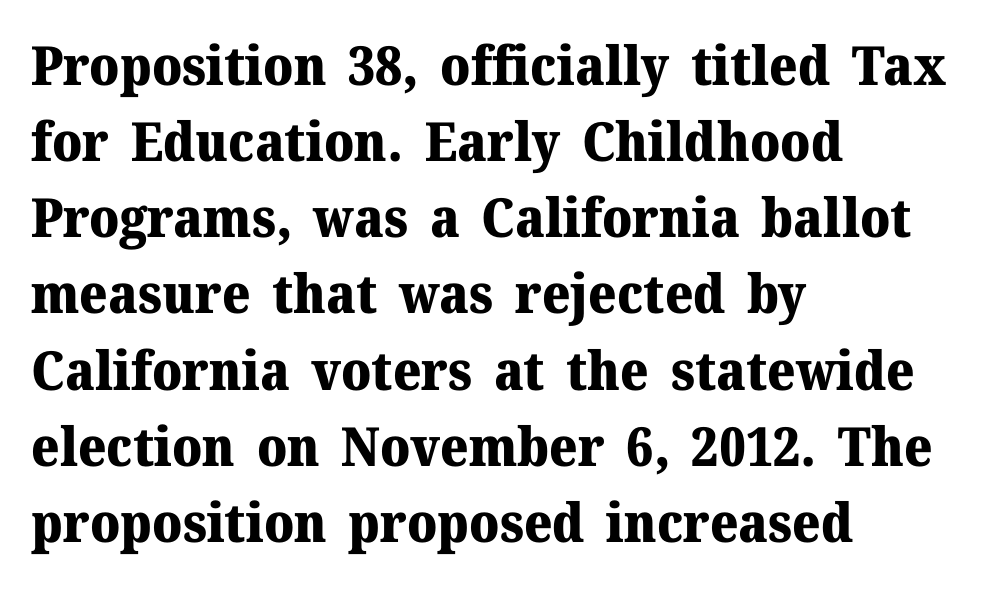
A student would call this left alignment; a typographer would say flush left, rag right. Nobody touched the tracking dial on this one. Has an underline been added? It has not. This is serif lettering, the kind often seen in printed books.
